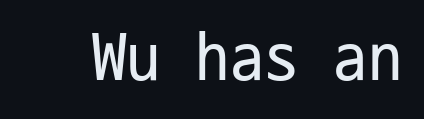
Q: Is the text bold? A: No.
Q: Is the text italic (slanted)? A: No, it is upright.
Q: Is the typeface a serif or a sans-serif typeface? A: Sans-serif.
Q: Is the text underlined? A: No.
Q: Is the spacing between letters normal or unusually wide? A: Normal.
Q: Width (condensed, normal, or wide)? A: Condensed.
Q: Stroke contrast? A: Low.
Q: x-height? A: Medium.
Q: Monospaced? A: Yes.
